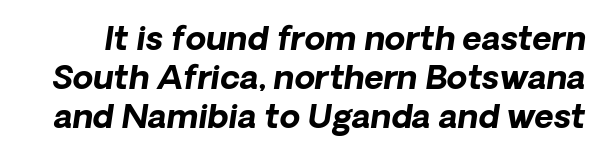
To sum up the face: it is a sans, with no serifs. Check the space under the baseline: it is left empty. The letters are bold, with thick, heavy strokes. Nothing unusual about the tracking: characters are spaced as the font intends.
